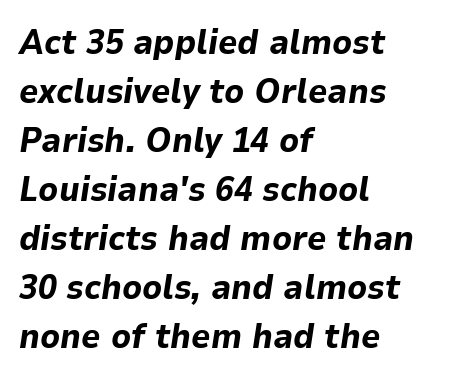
Here the designer chose a conventional face with non-uniform glyph widths. Italic? Definitely — the glyphs are oblique. This sample keeps an unexceptional amount of space between lines. Each row of text sits above clean, open space.
